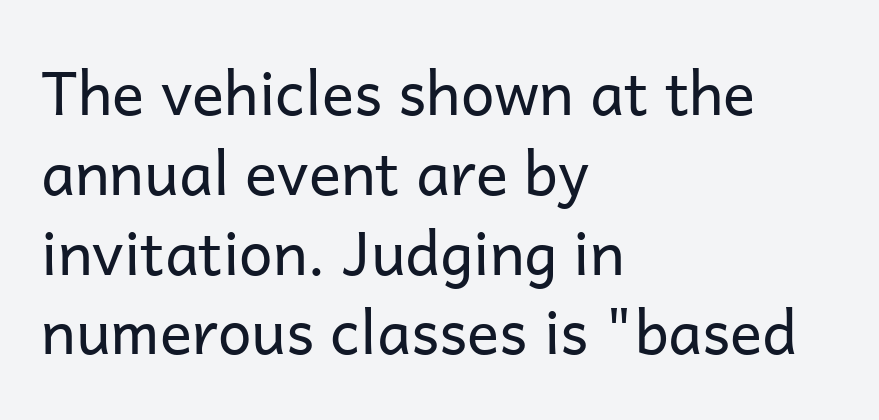
Look at the tracking — it's just the regular setting, nothing added. No extra ink here — the face is not bold. The axis of the letterforms is exactly vertical. The strip under each line holds only bare page. Line beginnings align vertically; line endings do not. Looks like regular typesetting: each glyph gets only the width it needs.
